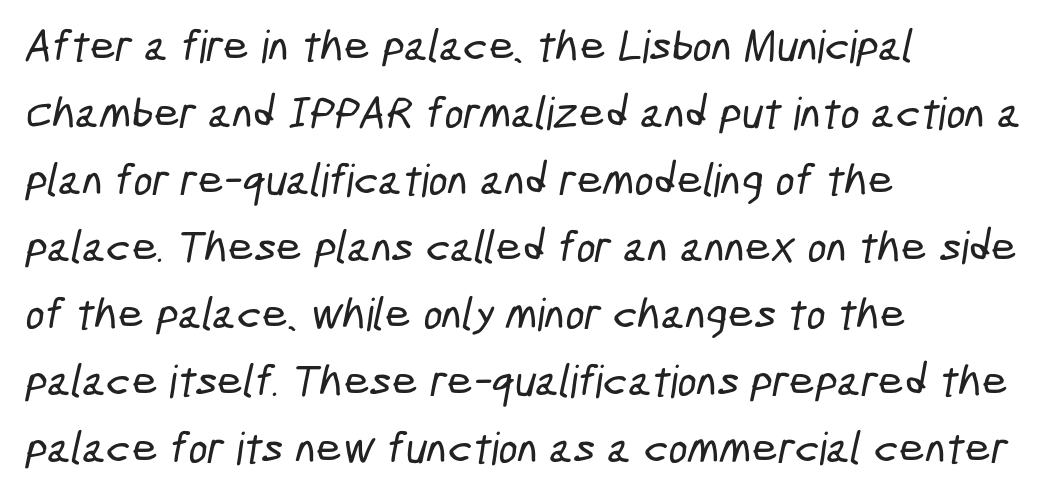
{"serif": "no", "width": "condensed", "stroke_contrast": "low", "x_height": "medium", "monospaced": "no", "underline": "no", "align": "left", "line_spacing": "normal", "line_spacing_ratio": 1.49, "letter_spacing": "normal", "letter_spacing_em": 0.0, "glyph_px": 45}
